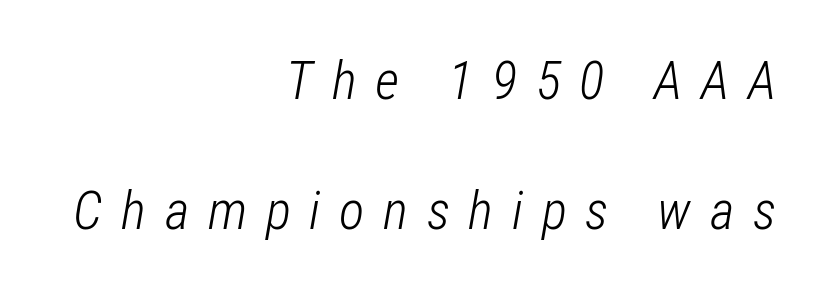
Q: Is the text bold? A: No.
Q: Is the text italic (slanted)? A: Yes, it leans right by about 12 degrees.
Q: Is the text underlined? A: No.
Q: How is the paragraph aligned? A: Right-aligned.
Q: Is the spacing between letters normal or unusually wide? A: Unusually wide.
Q: Is the spacing between lines tight, normal or loose? A: Loose.
Q: Width (condensed, normal, or wide)? A: Condensed.
Q: Stroke contrast? A: Low.
Q: x-height? A: Medium.
Q: Monospaced? A: No.
